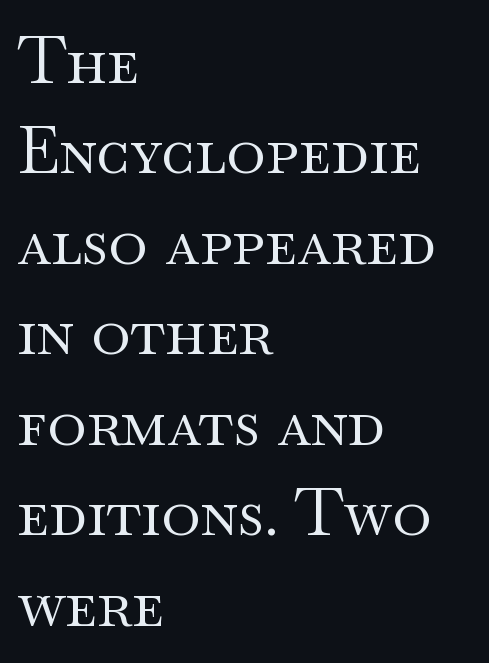
The image shows 66 px regular-weight, wide serif type, upright; set left-aligned, normal line spacing (1.37x), normal letter spacing, not underlined; medium stroke contrast and a small x-height.
